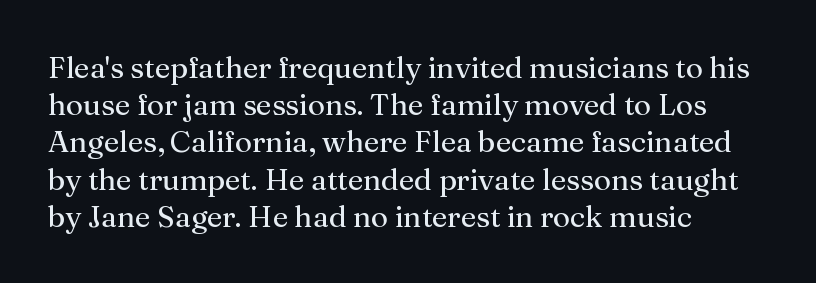
Weight: in the light-to-regular range. The tracking reads as untouched default to a designer's eye. Each letter keeps its own natural width here, so spacing adapts to shape. The compositor pushed each line to the left boundary. Are there feet on the stems? There are — it's a serif.
